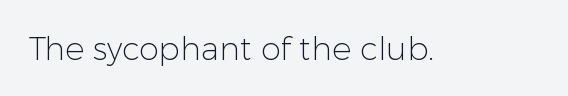
Q: Is the text bold? A: No.
Q: Is the text italic (slanted)? A: No, it is upright.
Q: Is the typeface a serif or a sans-serif typeface? A: Sans-serif.
Q: Is the text underlined? A: No.
Q: Is the spacing between letters normal or unusually wide? A: Normal.
Q: Width (condensed, normal, or wide)? A: Normal.
Q: Stroke contrast? A: Low.
Q: x-height? A: Medium.
Q: Monospaced? A: No.
